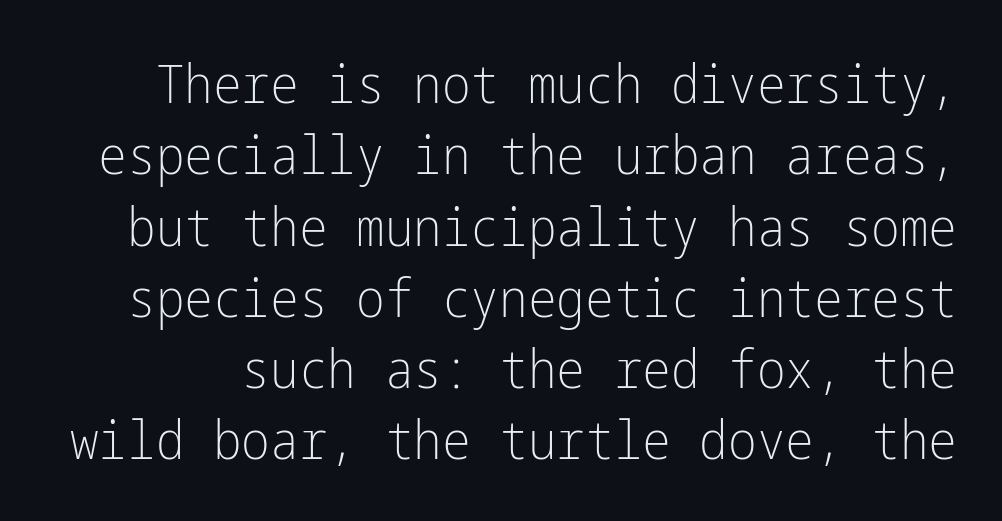
{"serif": "no", "italic": "no", "bold": "no", "weight": "light", "width": "condensed", "stroke_contrast": "low", "x_height": "medium", "underline": "no", "line_spacing": "normal", "line_spacing_ratio": 1.32, "letter_spacing": "normal", "letter_spacing_em": 0.0, "glyph_px": 54}
